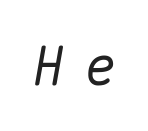
Q: Is the text italic (slanted)? A: Yes, it leans right by about 10 degrees.
Q: Is the text underlined? A: No.
Q: Is the spacing between letters normal or unusually wide? A: Unusually wide.
Q: Width (condensed, normal, or wide)? A: Normal.
Q: Stroke contrast? A: Medium.
Q: x-height? A: Medium.
Q: Monospaced? A: Yes.
